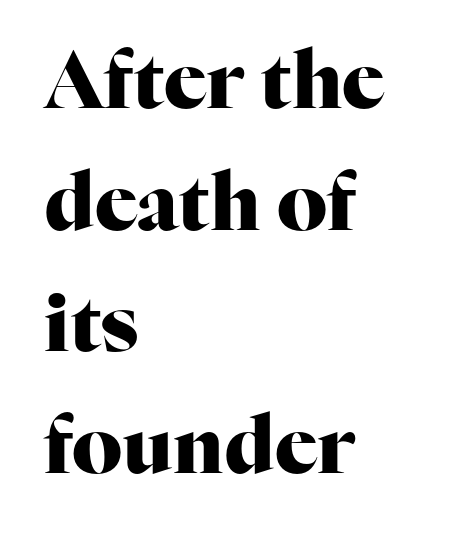
The image shows 79 px heavy serif type, upright; set left-aligned, normal line spacing (1.54x), normal letter spacing, not underlined; high stroke contrast and a medium x-height.
